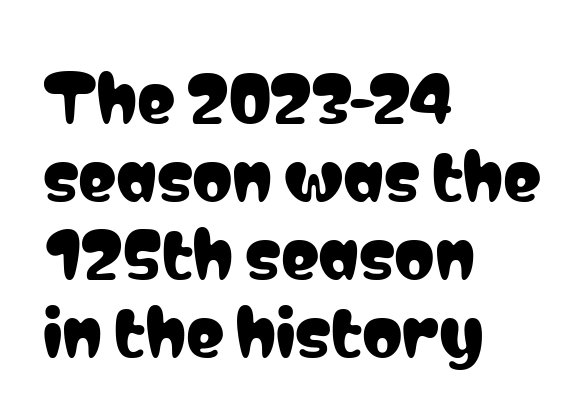
Q: Is the text italic (slanted)? A: No, it is upright.
Q: Is the typeface a serif or a sans-serif typeface? A: Sans-serif.
Q: Is the text underlined? A: No.
Q: How is the paragraph aligned? A: Left-aligned.
Q: Is the spacing between letters normal or unusually wide? A: Normal.
Q: Width (condensed, normal, or wide)? A: Condensed.
Q: Stroke contrast? A: Low.
Q: x-height? A: Medium.
Q: Monospaced? A: No.
